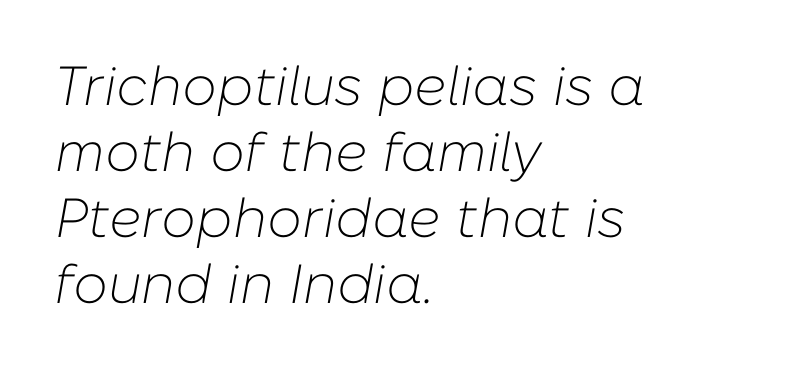
The image shows 55 px light type, italic (leaning right); set left-aligned, line spacing 1.2x, normal letter spacing, not underlined; low stroke contrast and a medium x-height.
